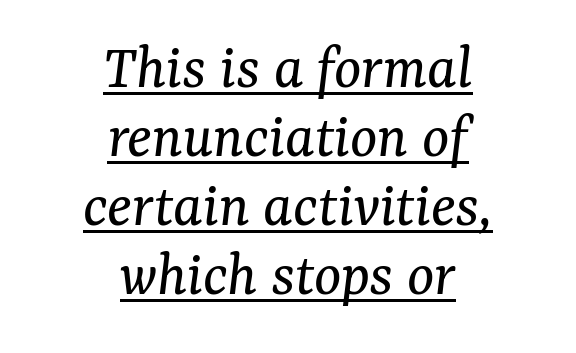
These lines are centered, leaving both edges ragged. The strokes carry an ordinary text weight at most. Italic: yes, the glyphs are oblique. Is there an underline? Yes — a line sits under the letters.
